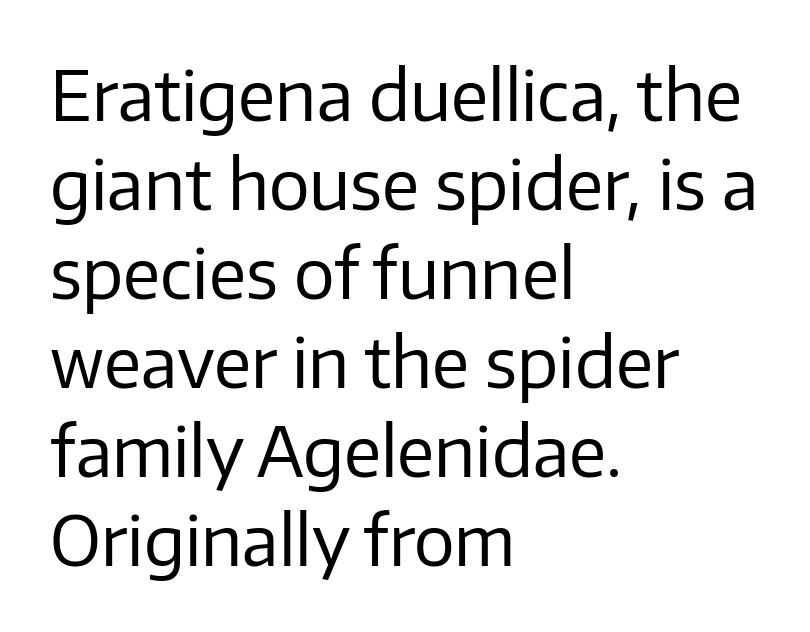
{"serif": "no", "italic": "no", "bold": "no", "weight": "regular", "width": "normal", "stroke_contrast": "low", "x_height": "medium", "monospaced": "no", "underline": "no", "align": "left", "line_spacing": "normal", "line_spacing_ratio": 1.31, "letter_spacing": "normal", "letter_spacing_em": 0.0, "glyph_px": 68}
